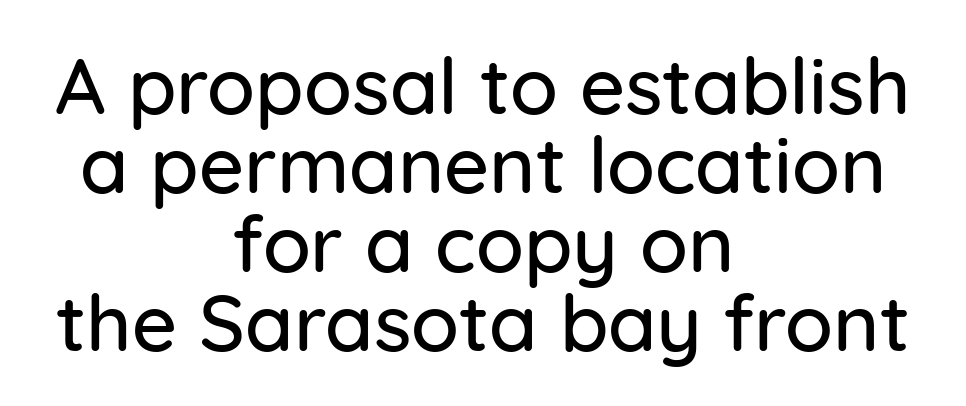
{"serif": "no", "italic": "no", "width": "normal", "stroke_contrast": "low", "x_height": "medium", "monospaced": "no", "underline": "no", "align": "center", "line_spacing": "tight", "line_spacing_ratio": 1.0, "letter_spacing": "normal", "letter_spacing_em": 0.0, "glyph_px": 79}
